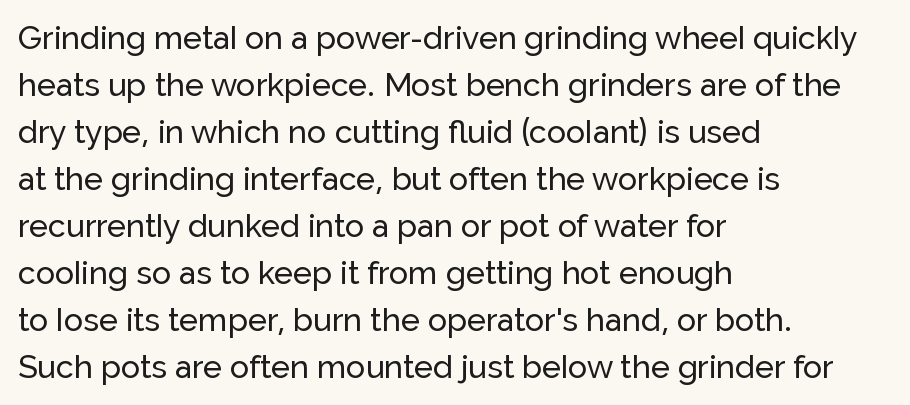
Q: Is the text italic (slanted)? A: No, it is upright.
Q: Is the typeface a serif or a sans-serif typeface? A: Sans-serif.
Q: Is the text underlined? A: No.
Q: How is the paragraph aligned? A: Left-aligned.
Q: Is the spacing between letters normal or unusually wide? A: Normal.
Q: Is the spacing between lines tight, normal or loose? A: Normal.
Q: Width (condensed, normal, or wide)? A: Normal.
Q: Stroke contrast? A: Low.
Q: x-height? A: Medium.
Q: Monospaced? A: No.
